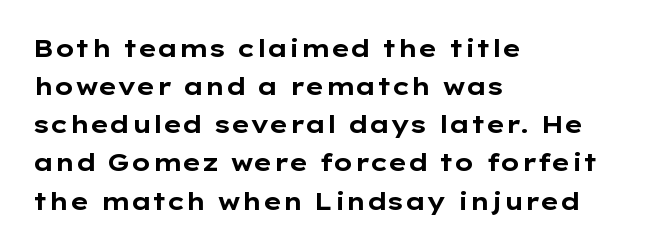
Q: Is the text bold? A: Yes.
Q: Is the text italic (slanted)? A: No, it is upright.
Q: Is the text underlined? A: No.
Q: How is the paragraph aligned? A: Left-aligned.
Q: Is the spacing between letters normal or unusually wide? A: Normal.
Q: Is the spacing between lines tight, normal or loose? A: Normal.
